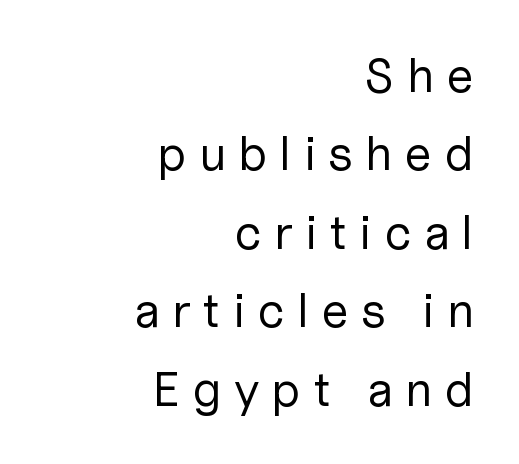
Q: Is the text bold? A: No.
Q: Is the text italic (slanted)? A: No, it is upright.
Q: Is the typeface a serif or a sans-serif typeface? A: Sans-serif.
Q: Is the text underlined? A: No.
Q: How is the paragraph aligned? A: Right-aligned.
Q: Is the spacing between letters normal or unusually wide? A: Unusually wide.
Q: Is the spacing between lines tight, normal or loose? A: Normal.
Q: Width (condensed, normal, or wide)? A: Normal.
Q: Stroke contrast? A: Low.
Q: x-height? A: Medium.
Q: Monospaced? A: No.
